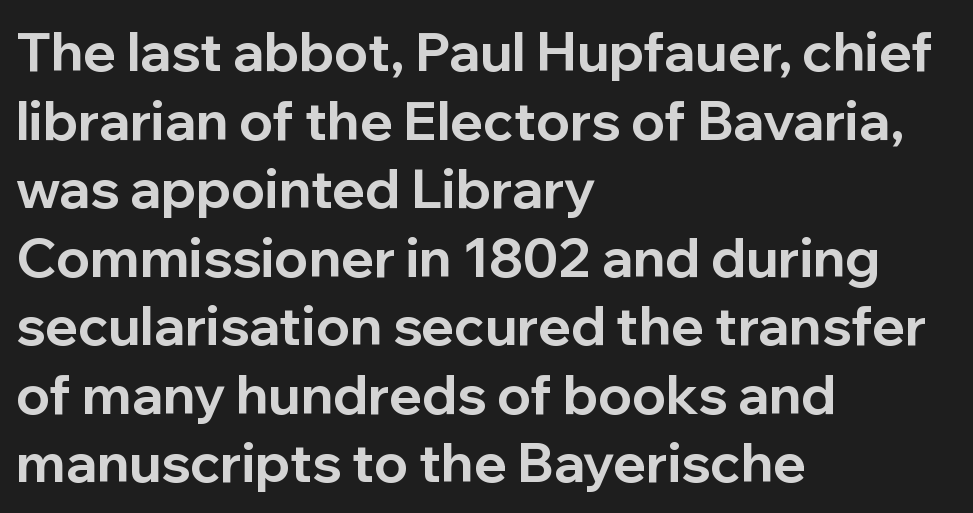
The image shows 54 px bold sans-serif type, upright; set left-aligned, normal line spacing (1.27x), normal letter spacing, not underlined; low stroke contrast and a medium x-height.
